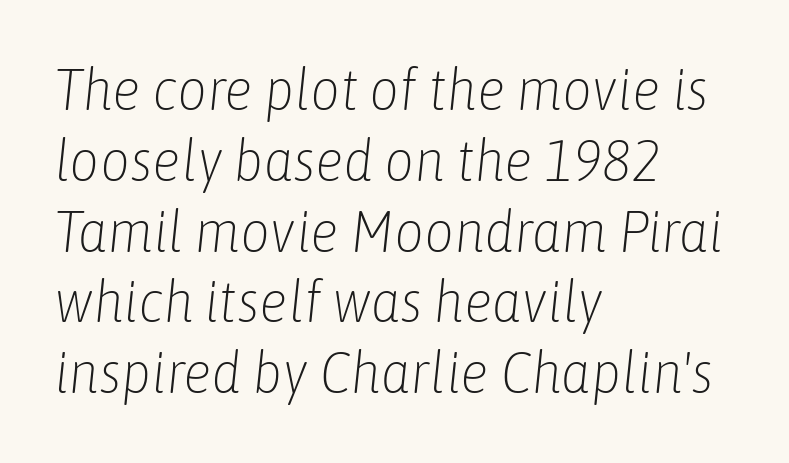
{"italic": "yes", "lean": "right", "slant_degrees": 6, "bold": "no", "weight": "light", "width": "condensed", "stroke_contrast": "low", "x_height": "medium", "monospaced": "no", "underline": "no", "align": "left", "line_spacing_ratio": 1.22, "letter_spacing": "normal", "letter_spacing_em": 0.0, "glyph_px": 58}
